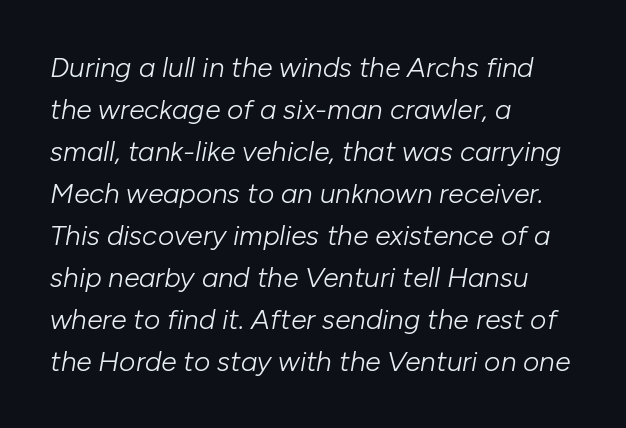
{"italic": "yes", "lean": "right", "slant_degrees": 10, "bold": "no", "weight": "light", "width": "normal", "stroke_contrast": "low", "x_height": "medium", "monospaced": "no", "underline": "no", "align": "left", "line_spacing": "normal", "line_spacing_ratio": 1.5, "letter_spacing": "normal", "letter_spacing_em": 0.0, "glyph_px": 28}
